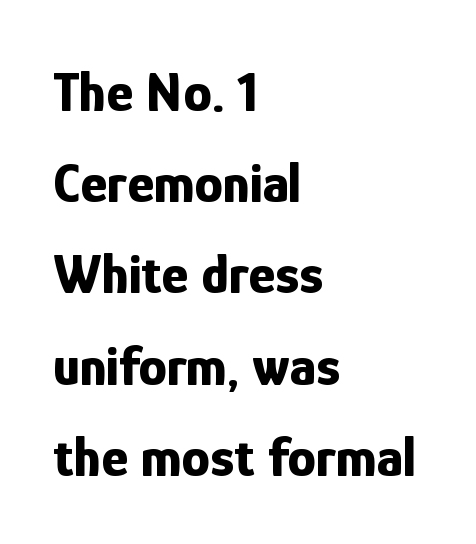
Look at the bottom of the vertical strokes: they stop flat, with no serifs. These lines sit exactly where default settings would place them. Type without underlining. The rendering uses natural spacing where letterforms have individual widths.
